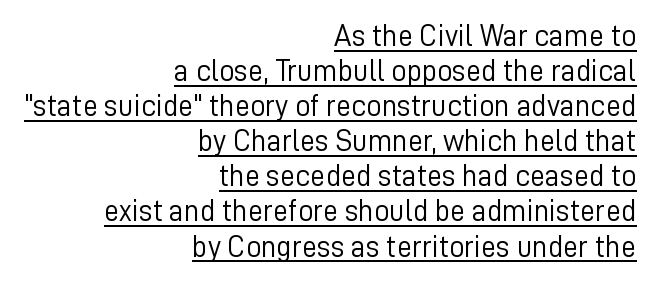
The image shows 30 px light sans-serif type, upright; set right-aligned, line spacing 1.17x, normal letter spacing, underlined; low stroke contrast and a medium x-height.
